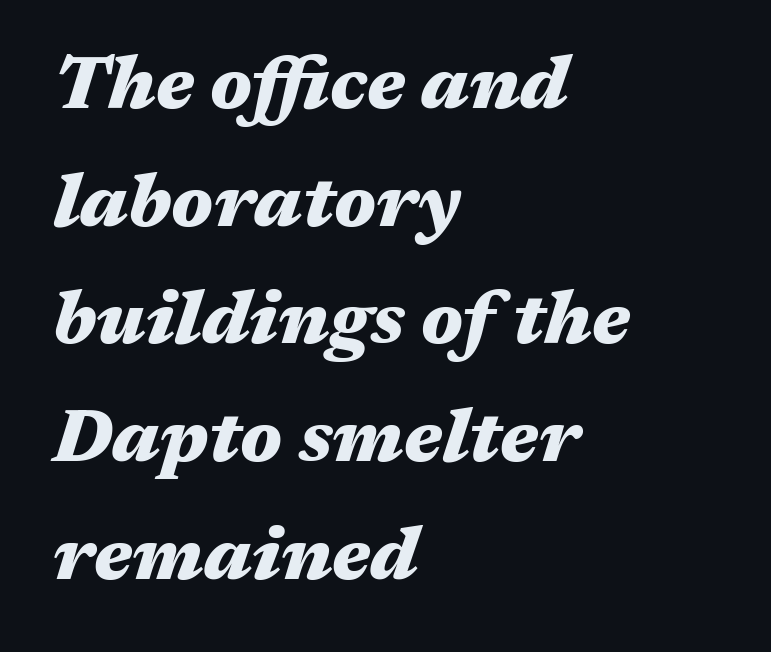
{"italic": "yes", "lean": "right", "slant_degrees": 17, "bold": "yes", "weight": "heavy", "width": "wide", "stroke_contrast": "medium", "x_height": "medium", "monospaced": "no", "underline": "no", "align": "left", "line_spacing": "normal", "line_spacing_ratio": 1.59, "letter_spacing": "normal", "letter_spacing_em": 0.0, "glyph_px": 74}
